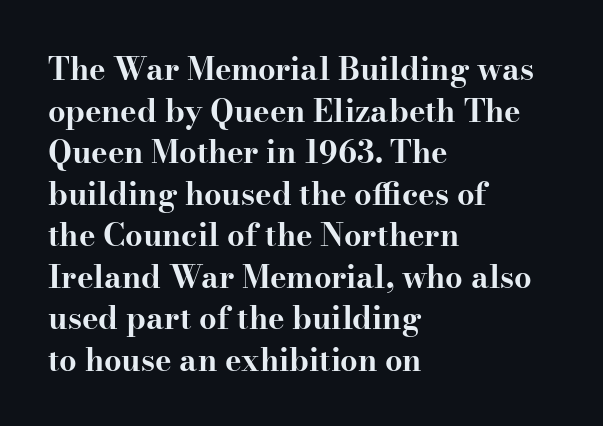
{"serif": "yes", "italic": "no", "bold": "yes", "weight": "bold", "width": "wide", "stroke_contrast": "high", "x_height": "small", "monospaced": "no", "underline": "no", "align": "left", "line_spacing": "normal", "line_spacing_ratio": 1.34, "letter_spacing": "normal", "letter_spacing_em": 0.0, "glyph_px": 31}
